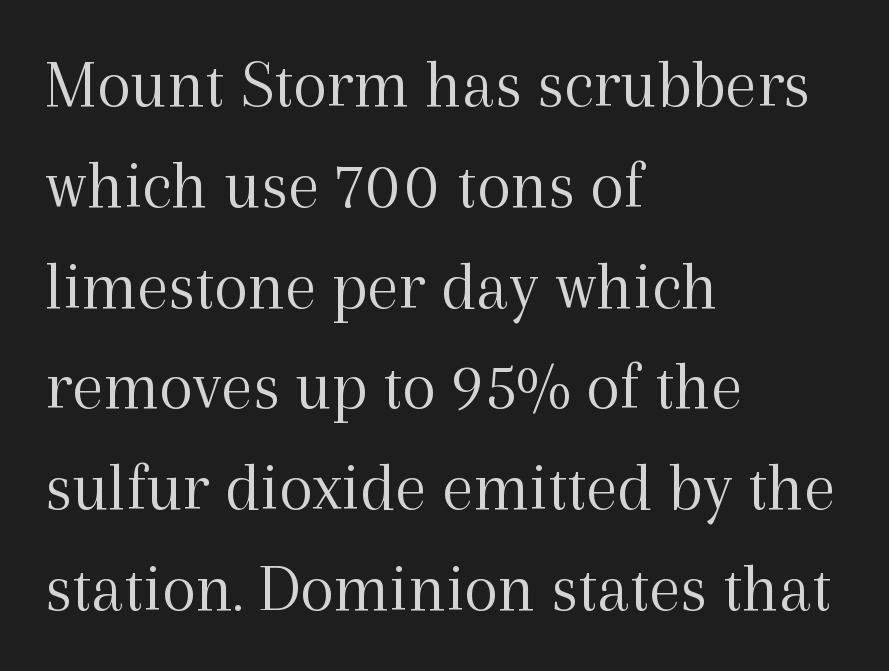
{"serif": "yes", "italic": "no", "bold": "no", "weight": "light", "width": "normal", "x_height": "medium", "monospaced": "no", "underline": "no", "align": "left", "line_spacing": "normal", "line_spacing_ratio": 1.44, "letter_spacing": "normal", "letter_spacing_em": 0.0, "glyph_px": 70}
